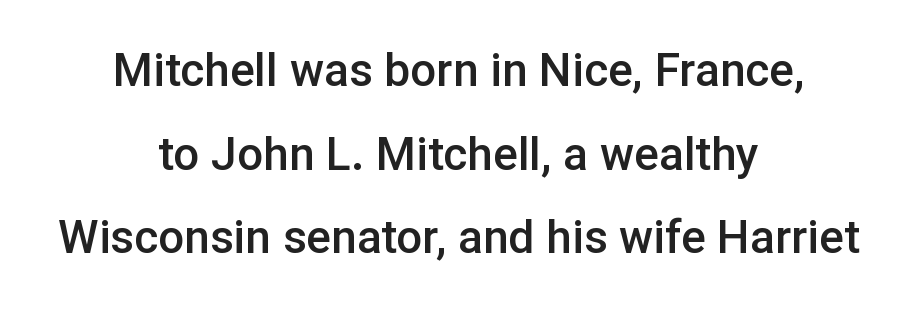
Q: Is the text bold? A: Semi-bold.
Q: Is the text italic (slanted)? A: No, it is upright.
Q: Is the typeface a serif or a sans-serif typeface? A: Sans-serif.
Q: Is the text underlined? A: No.
Q: How is the paragraph aligned? A: Centered.
Q: Is the spacing between letters normal or unusually wide? A: Normal.
Q: Width (condensed, normal, or wide)? A: Normal.
Q: Stroke contrast? A: Low.
Q: x-height? A: Medium.
Q: Monospaced? A: No.
